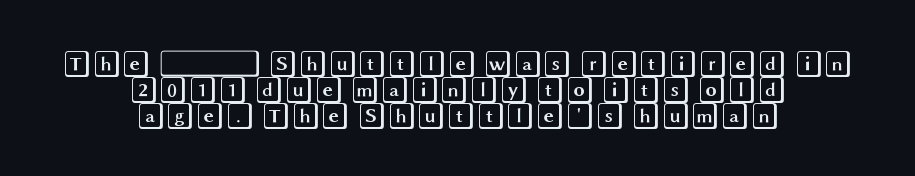
The image shows 27 px text type, upright; set centered, tight line spacing (0.96x), normal letter spacing, not underlined.
